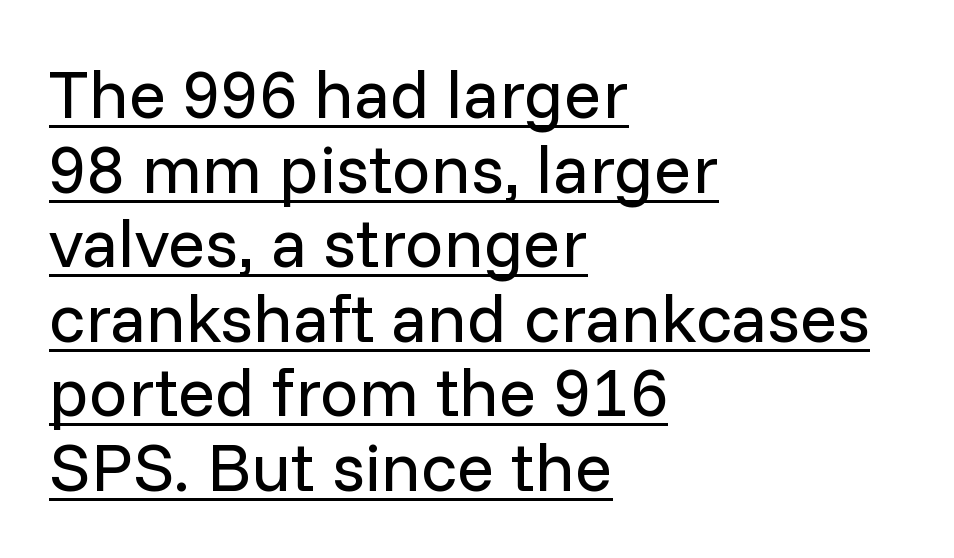
Q: Is the text bold? A: No.
Q: Is the text italic (slanted)? A: No, it is upright.
Q: Is the typeface a serif or a sans-serif typeface? A: Sans-serif.
Q: Is the text underlined? A: Yes.
Q: How is the paragraph aligned? A: Left-aligned.
Q: Is the spacing between letters normal or unusually wide? A: Normal.
Q: Is the spacing between lines tight, normal or loose? A: Tight.
Q: Width (condensed, normal, or wide)? A: Normal.
Q: Stroke contrast? A: Low.
Q: x-height? A: Medium.
Q: Monospaced? A: No.
